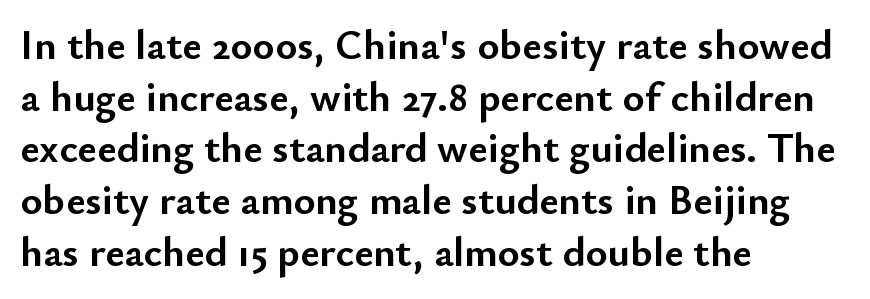
The image shows 42 px semibold sans-serif type, upright; set left-aligned, line spacing 1.23x, normal letter spacing, not underlined; low stroke contrast and a small x-height.
